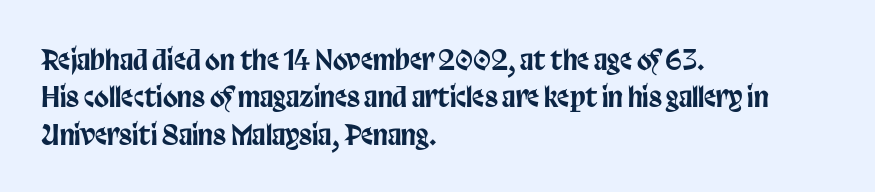
The image shows 27 px text type, upright; set left-aligned, normal line spacing (1.38x), normal letter spacing, not underlined.
